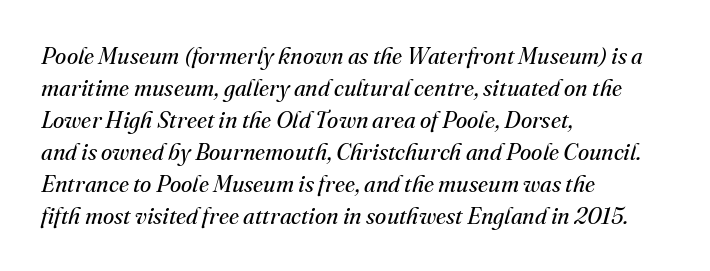
Successive baselines arrive at the customary interval. No word sits above an underline. Style check: oblique. Stem width sits at or under what a default text font uses.
